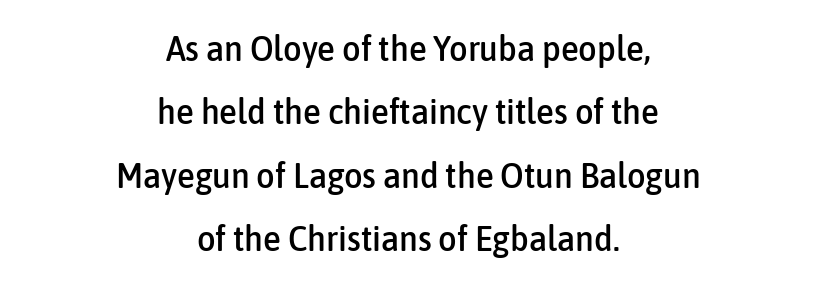
The image shows 36 px condensed sans-serif type, upright; set centered, line spacing 1.76x, normal letter spacing, not underlined; low stroke contrast and a medium x-height.
